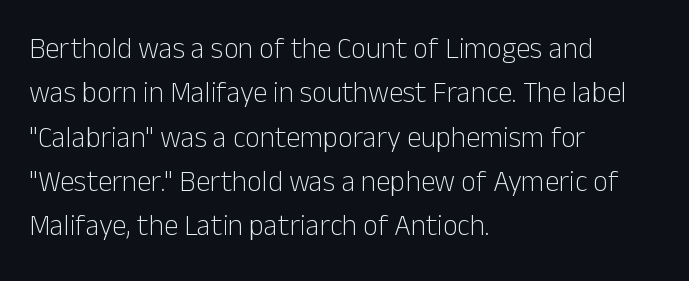
Characters remain perfectly vertical along every line. What kind of face is this? One without serifs — a sans. Short note: letters normally spaced. Nothing heavy about these letters — not bold at all.
